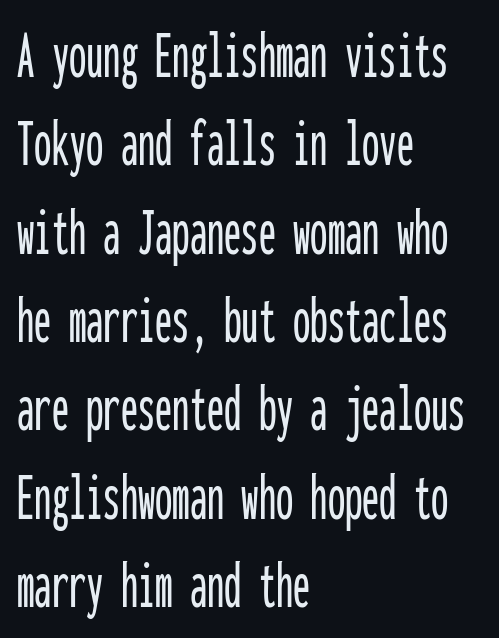
{"serif": "no", "italic": "no", "width": "condensed", "stroke_contrast": "low", "x_height": "medium", "monospaced": "yes", "underline": "no", "align": "left", "line_spacing": "normal", "line_spacing_ratio": 1.28, "letter_spacing": "normal", "letter_spacing_em": 0.0, "glyph_px": 69}
